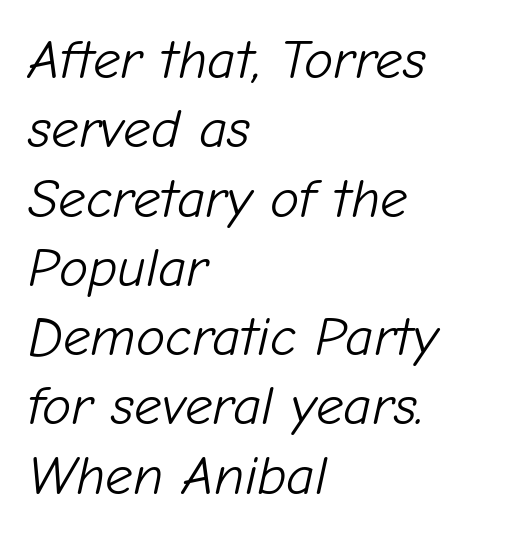
Weight class: somewhere from thin through regular. You could call the tracking neutral — neither tight nor loose. One-word summary of the alignment: left. Emphasis-style slanted type is in use. Anything drawn beneath the words? Only blank space.
